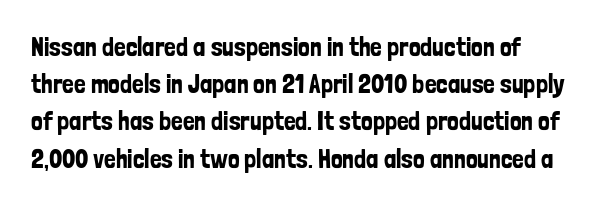
Q: Is the text italic (slanted)? A: No, it is upright.
Q: Is the text underlined? A: No.
Q: Is the spacing between letters normal or unusually wide? A: Normal.
Q: Is the spacing between lines tight, normal or loose? A: Normal.
